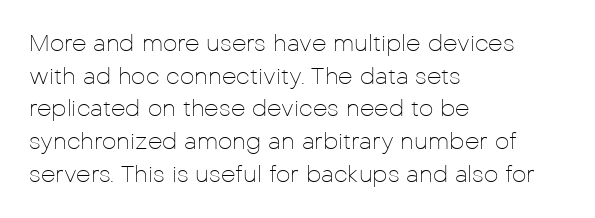
Q: Is the text bold? A: No.
Q: Is the text italic (slanted)? A: No, it is upright.
Q: Is the text underlined? A: No.
Q: How is the paragraph aligned? A: Left-aligned.
Q: Is the spacing between letters normal or unusually wide? A: Normal.
Q: Is the spacing between lines tight, normal or loose? A: Normal.
